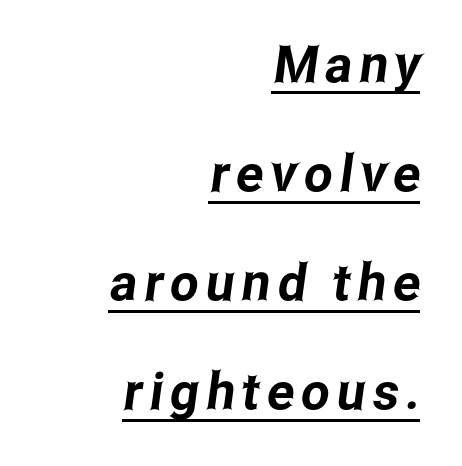
Q: Is the typeface a serif or a sans-serif typeface? A: Sans-serif.
Q: Is the text underlined? A: Yes.
Q: How is the paragraph aligned? A: Right-aligned.
Q: Is the spacing between lines tight, normal or loose? A: Loose.
Q: Width (condensed, normal, or wide)? A: Condensed.
Q: Stroke contrast? A: Low.
Q: x-height? A: Medium.
Q: Monospaced? A: No.
